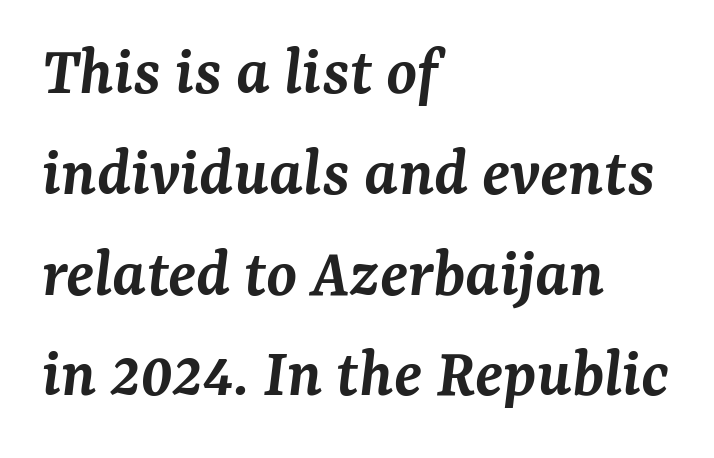
Compared with typical paragraphs, the rows here are spaced about the same. Look at the bottom of the vertical strokes: they flare into serifs here. Does the weight exceed regular? Yes, but only to semibold. Think of a printed novel: that variable character pitch is what you see here. Here the glyphs are tracked normally, forming tight word shapes.
